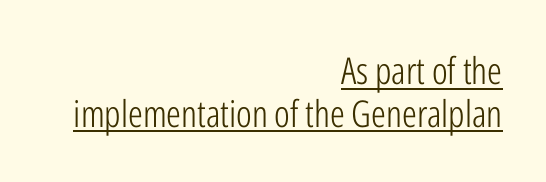
The image shows 37 px light, condensed sans-serif type, upright; set right-aligned, line spacing 1.16x, normal letter spacing, underlined; low stroke contrast and a medium x-height.
